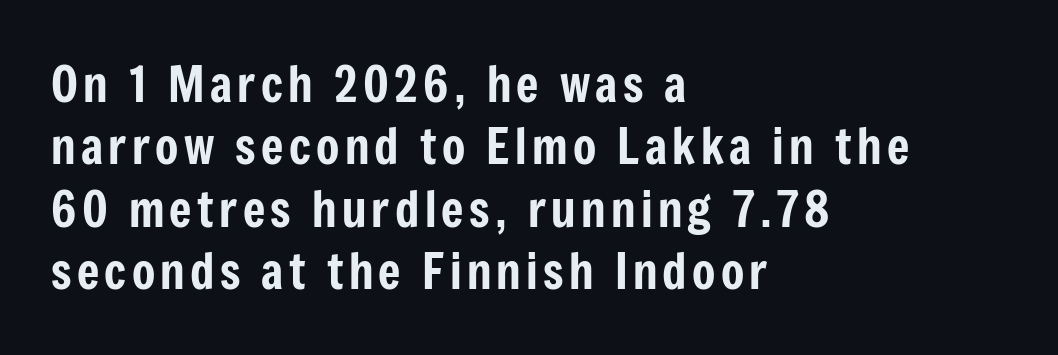
The image shows 48 px condensed sans-serif type, upright; set left-aligned, normal line spacing (1.3x), not underlined; low stroke contrast and a medium x-height.
